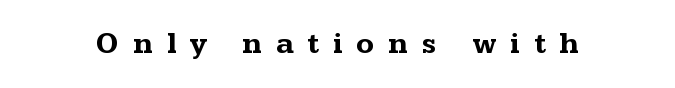
Q: Is the text bold? A: Yes.
Q: Is the text italic (slanted)? A: No, it is upright.
Q: Is the typeface a serif or a sans-serif typeface? A: Serif.
Q: Is the text underlined? A: No.
Q: Is the spacing between letters normal or unusually wide? A: Unusually wide.
Q: Width (condensed, normal, or wide)? A: Wide.
Q: Stroke contrast? A: Medium.
Q: x-height? A: Medium.
Q: Monospaced? A: No.
